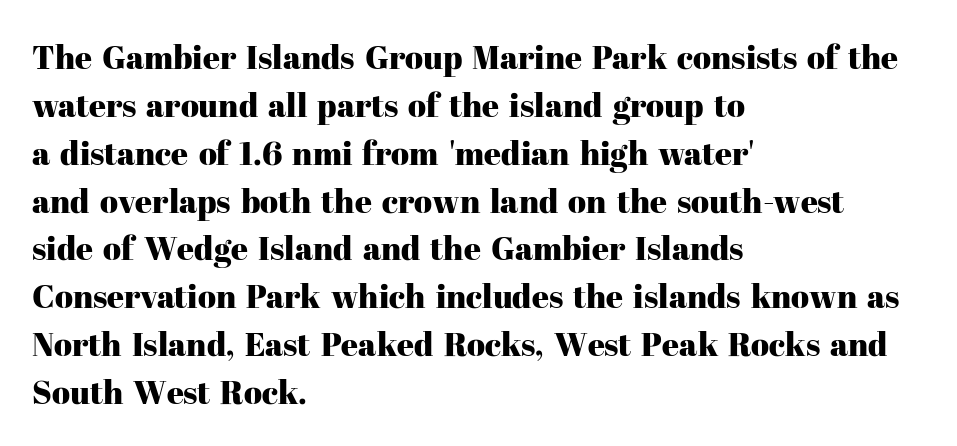
Q: Is the text italic (slanted)? A: No, it is upright.
Q: Is the typeface a serif or a sans-serif typeface? A: Serif.
Q: Is the text underlined? A: No.
Q: How is the paragraph aligned? A: Left-aligned.
Q: Is the spacing between letters normal or unusually wide? A: Normal.
Q: Is the spacing between lines tight, normal or loose? A: Normal.
Q: Width (condensed, normal, or wide)? A: Normal.
Q: Stroke contrast? A: High.
Q: x-height? A: Medium.
Q: Monospaced? A: No.
